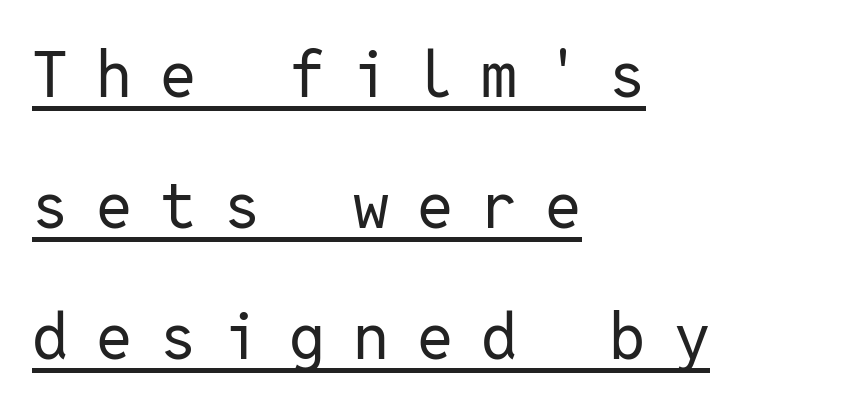
The image shows 64 px regular-weight sans-serif type, upright, monospaced; set left-aligned, loose line spacing (2.05x), unusually wide letter spacing (+0.44 em), underlined; low stroke contrast and a medium x-height.
